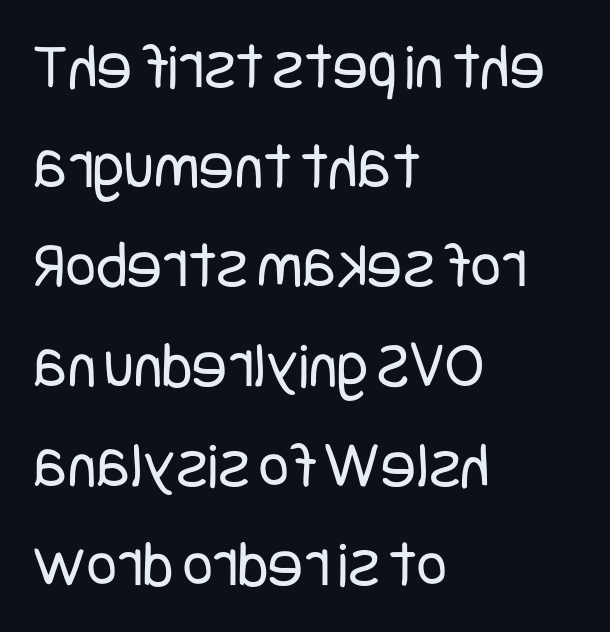
The typeface has the unassuming heft of standard copy or less. A sans-serif font was chosen for this passage. The zone under the glyphs is completely vacant. Rendered with straight, roman letterforms. Does extra space separate the letters? No, they use regular spacing.
